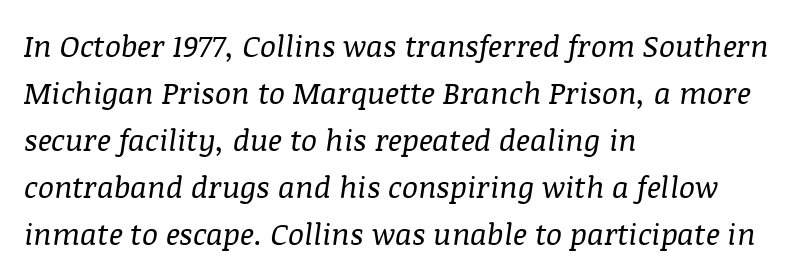
Q: Is the text bold? A: No.
Q: Is the text italic (slanted)? A: Yes, it leans right by about 8 degrees.
Q: Is the typeface a serif or a sans-serif typeface? A: Serif.
Q: Is the text underlined? A: No.
Q: How is the paragraph aligned? A: Left-aligned.
Q: Is the spacing between letters normal or unusually wide? A: Normal.
Q: Is the spacing between lines tight, normal or loose? A: Normal.
Q: Width (condensed, normal, or wide)? A: Normal.
Q: Stroke contrast? A: Medium.
Q: x-height? A: Large.
Q: Monospaced? A: No.
